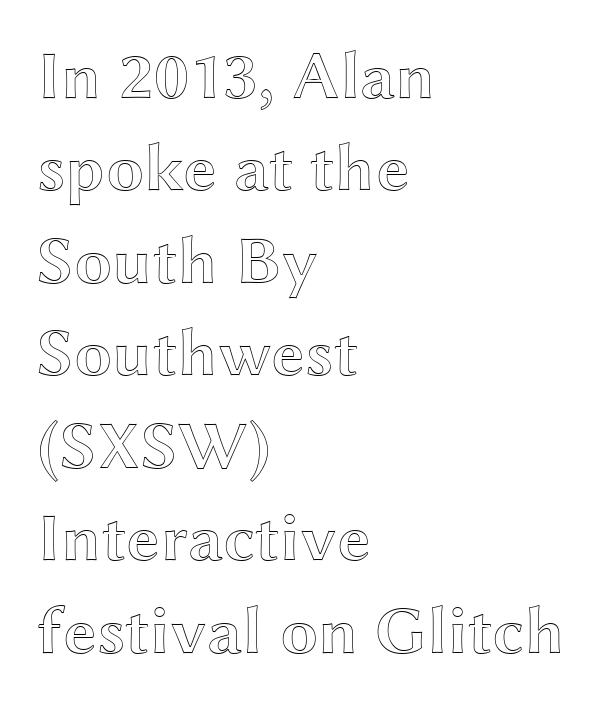
Q: Is the text italic (slanted)? A: No, it is upright.
Q: Is the text underlined? A: No.
Q: How is the paragraph aligned? A: Left-aligned.
Q: Is the spacing between letters normal or unusually wide? A: Normal.
Q: Is the spacing between lines tight, normal or loose? A: Normal.
Q: Width (condensed, normal, or wide)? A: Wide.
Q: x-height? A: Medium.
Q: Monospaced? A: No.
